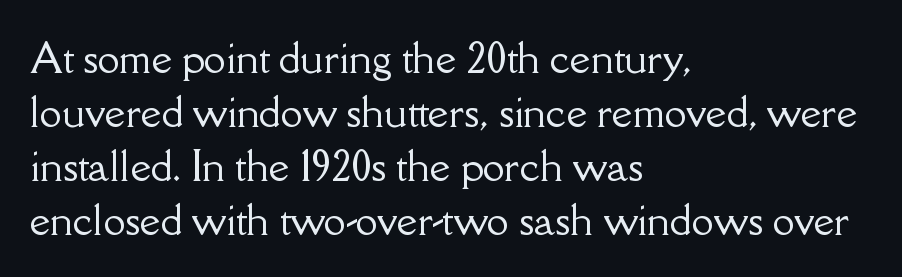
Q: Is the text italic (slanted)? A: No, it is upright.
Q: Is the typeface a serif or a sans-serif typeface? A: Serif.
Q: Is the text underlined? A: No.
Q: How is the paragraph aligned? A: Left-aligned.
Q: Is the spacing between letters normal or unusually wide? A: Normal.
Q: Is the spacing between lines tight, normal or loose? A: Normal.
Q: Width (condensed, normal, or wide)? A: Normal.
Q: Stroke contrast? A: Low.
Q: x-height? A: Small.
Q: Monospaced? A: No.
